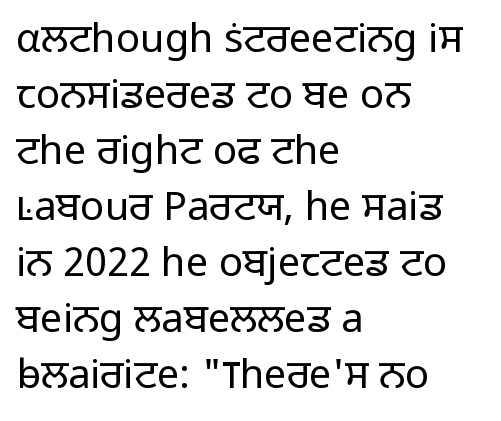
The image shows 40 px light sans-serif type, upright; set left-aligned, normal line spacing (1.4x), normal letter spacing, not underlined; low stroke contrast and a medium x-height.
